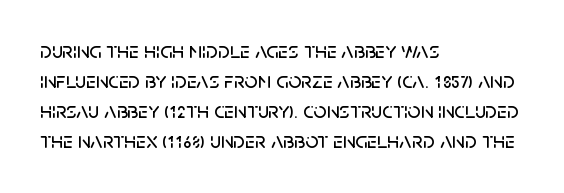
The image shows 23 px text type, upright; set left-aligned, normal line spacing (1.31x), normal letter spacing, not underlined.
